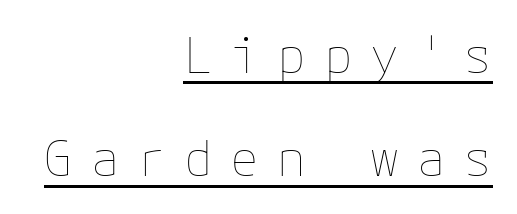
Q: Is the text bold? A: No.
Q: Is the text italic (slanted)? A: No, it is upright.
Q: Is the text underlined? A: Yes.
Q: How is the paragraph aligned? A: Right-aligned.
Q: Is the spacing between letters normal or unusually wide? A: Unusually wide.
Q: Is the spacing between lines tight, normal or loose? A: Loose.
Q: Width (condensed, normal, or wide)? A: Normal.
Q: Stroke contrast? A: Low.
Q: x-height? A: Medium.
